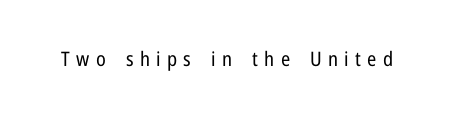
{"italic": "no", "bold": "no", "underline": "no", "letter_spacing": "wide", "letter_spacing_em": 0.31, "glyph_px": 20}
